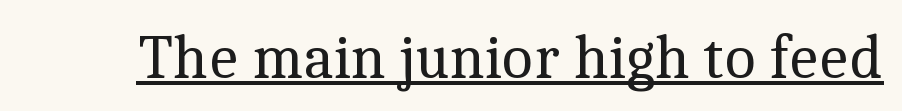
The image shows 62 px regular-weight serif type, upright; set normal letter spacing, underlined; a medium x-height.
